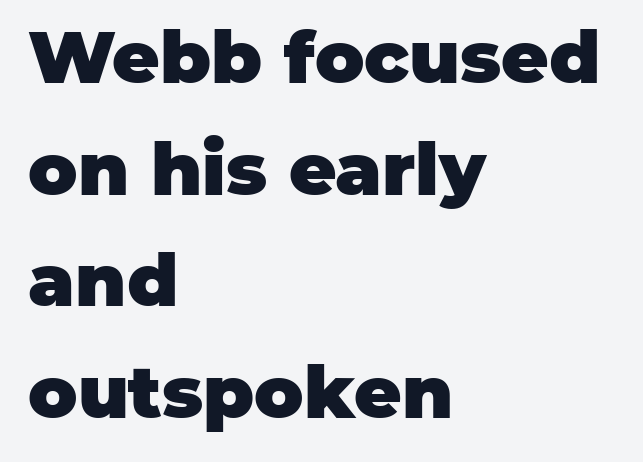
The image shows 73 px heavy sans-serif type, upright; set left-aligned, normal line spacing (1.53x), normal letter spacing, not underlined; low stroke contrast and a large x-height.
